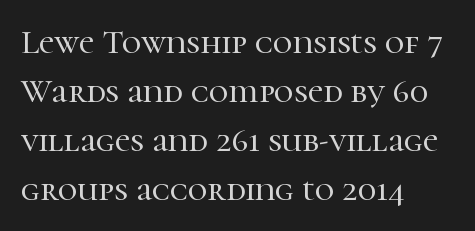
Q: Is the text italic (slanted)? A: No, it is upright.
Q: Is the typeface a serif or a sans-serif typeface? A: Serif.
Q: Is the text underlined? A: No.
Q: How is the paragraph aligned? A: Left-aligned.
Q: Is the spacing between letters normal or unusually wide? A: Normal.
Q: Is the spacing between lines tight, normal or loose? A: Normal.
Q: Width (condensed, normal, or wide)? A: Normal.
Q: Stroke contrast? A: High.
Q: x-height? A: Medium.
Q: Monospaced? A: No.
